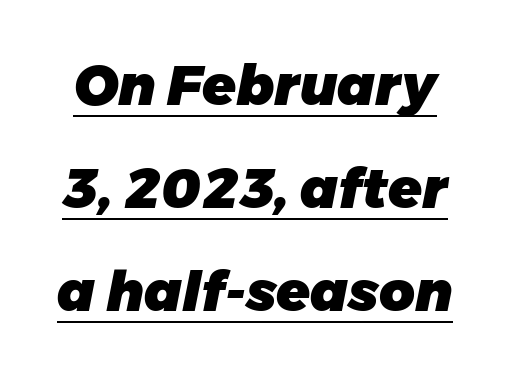
The image shows 55 px heavy type, italic (leaning right); set line spacing 1.87x, normal letter spacing, underlined; low stroke contrast and a medium x-height.
